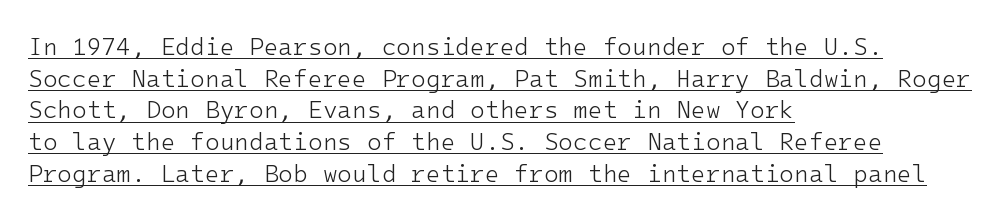
The image shows 24 px text type, upright; set left-aligned, normal line spacing (1.32x), normal letter spacing, underlined.
